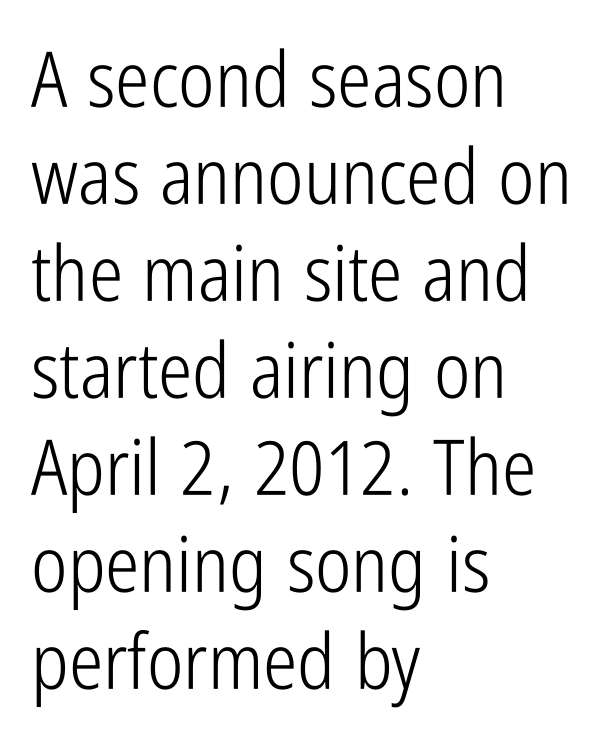
{"serif": "no", "italic": "no", "bold": "no", "weight": "light", "width": "condensed", "stroke_contrast": "low", "x_height": "medium", "monospaced": "no", "underline": "no", "align": "left", "line_spacing": "normal", "line_spacing_ratio": 1.26, "letter_spacing": "normal", "letter_spacing_em": 0.0, "glyph_px": 77}
